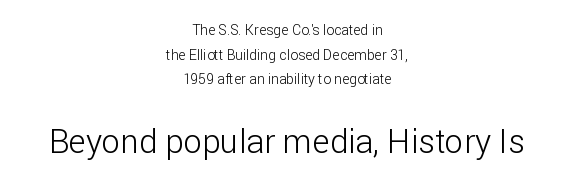
The image shows 33 px light sans-serif type, upright; set centered, line spacing 1.76x, normal letter spacing, not underlined; the second (bottom) block is 2.36x larger; low stroke contrast and a medium x-height.
